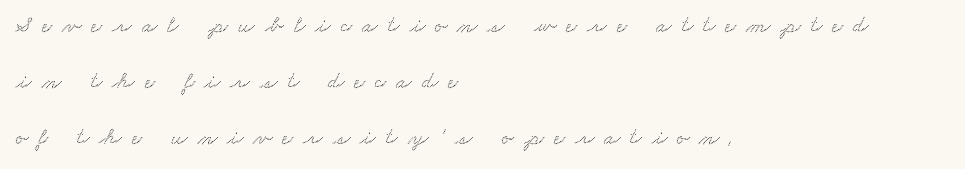
{"underline": "no", "align": "left", "line_spacing": "loose", "line_spacing_ratio": 2.44, "letter_spacing": "wide", "letter_spacing_em": 0.43, "glyph_px": 23}
